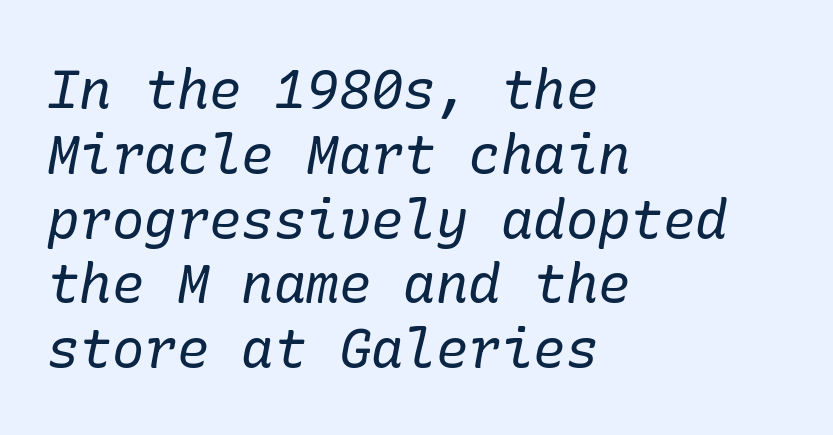
Q: Is the text bold? A: No.
Q: Is the text italic (slanted)? A: Yes, it leans right by about 10 degrees.
Q: Is the typeface a serif or a sans-serif typeface? A: Sans-serif.
Q: Is the text underlined? A: No.
Q: How is the paragraph aligned? A: Left-aligned.
Q: Is the spacing between letters normal or unusually wide? A: Normal.
Q: Width (condensed, normal, or wide)? A: Normal.
Q: Stroke contrast? A: Low.
Q: x-height? A: Medium.
